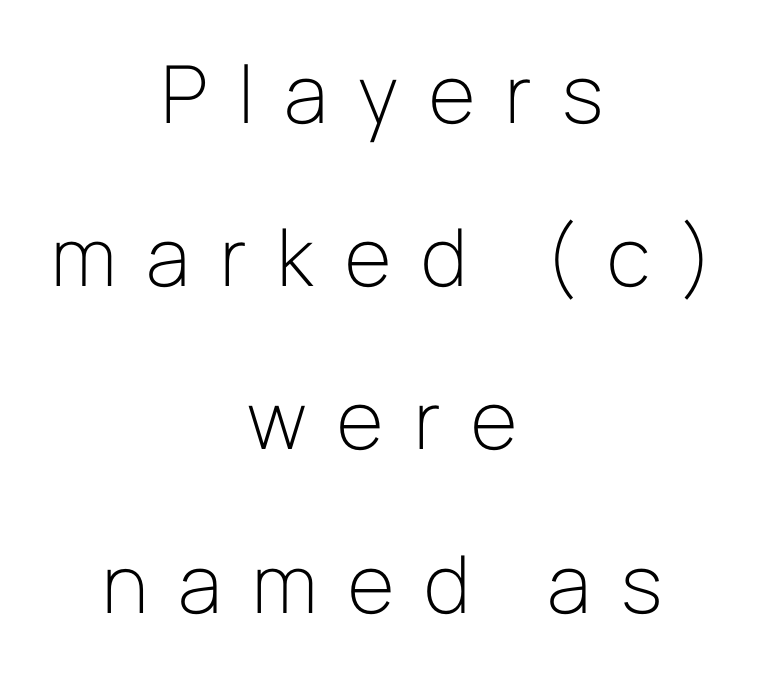
{"serif": "no", "italic": "no", "bold": "no", "weight": "light", "width": "normal", "stroke_contrast": "low", "x_height": "medium", "monospaced": "no", "underline": "no", "align": "center", "line_spacing": "loose", "line_spacing_ratio": 2.04, "letter_spacing": "wide", "letter_spacing_em": 0.38, "glyph_px": 80}
